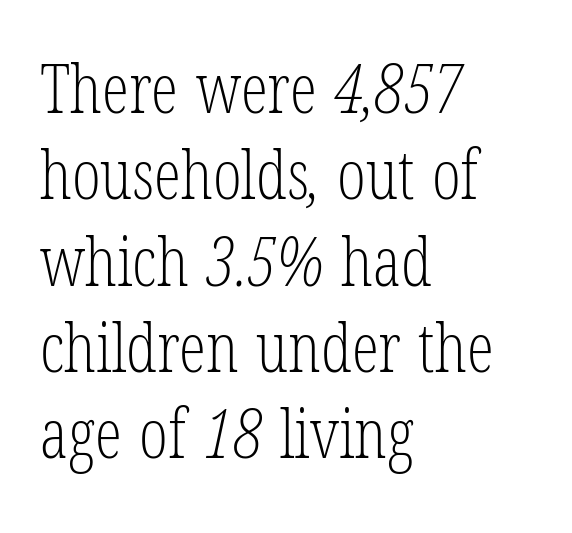
The image shows 68 px light, condensed serif type; set left-aligned, normal line spacing (1.27x), normal letter spacing, not underlined; low stroke contrast and a medium x-height.
